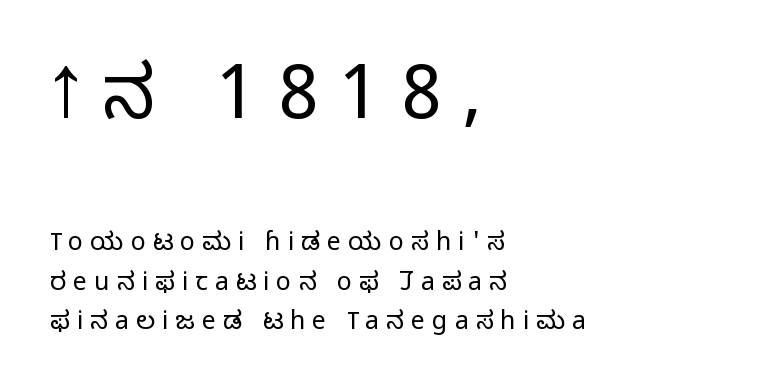
The image shows 74 px light sans-serif type, upright; set left-aligned, normal line spacing (1.59x), unusually wide letter spacing (+0.28 em), not underlined; the first (top) block is 2.96x larger; low stroke contrast and a medium x-height.
